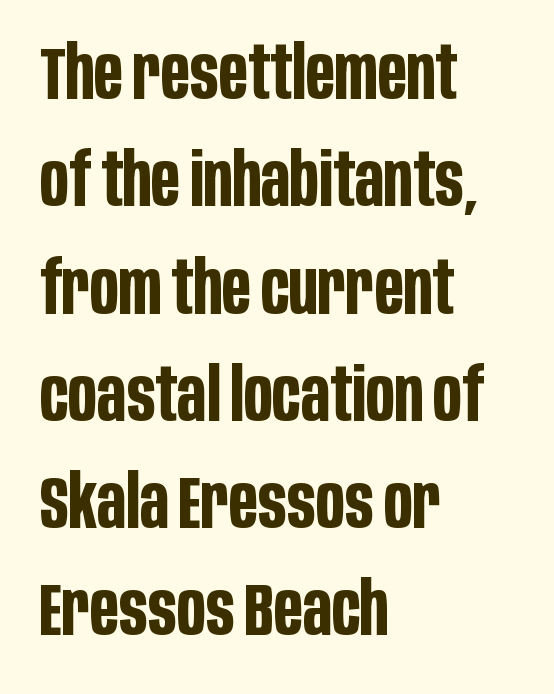
Q: Is the text bold? A: Yes.
Q: Is the text italic (slanted)? A: No, it is upright.
Q: Is the typeface a serif or a sans-serif typeface? A: Sans-serif.
Q: Is the text underlined? A: No.
Q: How is the paragraph aligned? A: Left-aligned.
Q: Is the spacing between letters normal or unusually wide? A: Normal.
Q: Is the spacing between lines tight, normal or loose? A: Normal.
Q: Width (condensed, normal, or wide)? A: Condensed.
Q: Stroke contrast? A: Low.
Q: x-height? A: Large.
Q: Monospaced? A: No.
